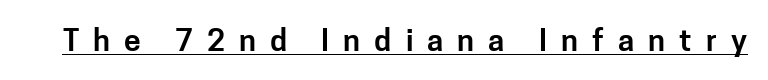
The font family rendered here belongs to the sans-serif group. Do the characters align in a grid? No, the font is proportional. Honestly, the letter spacing is so wide it's the main thing you notice. Do the letters lean? They stand straight. Quick note: underline on.
